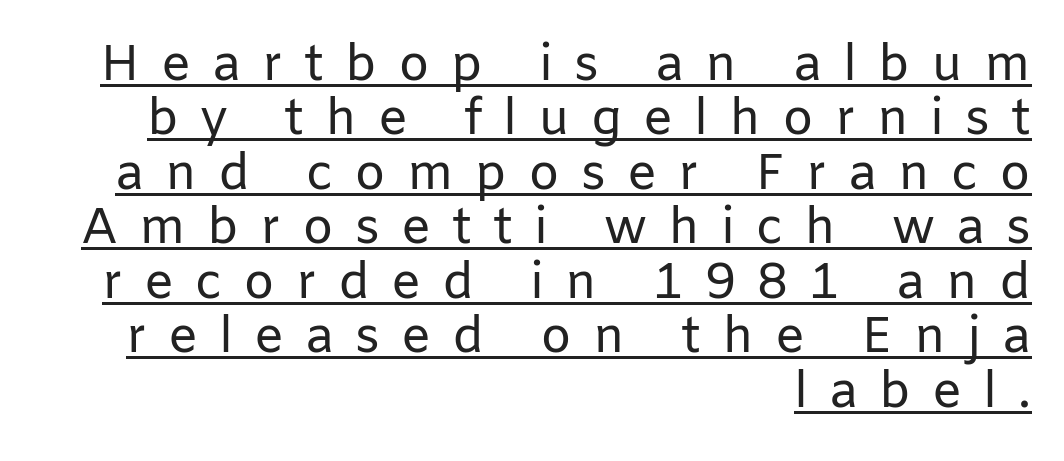
Each new line begins almost immediately beneath the previous one. The passage is arranged like a letterhead date or caption credit — flush right. A sans-serif font was chosen for this passage. Notice how the stems are strictly vertical — no italics here. The rendering uses natural spacing where letterforms have individual widths.
